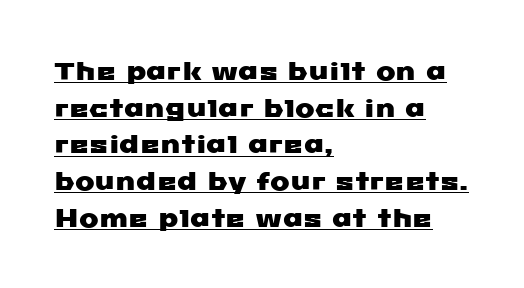
Q: Is the text underlined? A: Yes.
Q: How is the paragraph aligned? A: Left-aligned.
Q: Is the spacing between letters normal or unusually wide? A: Normal.
Q: Is the spacing between lines tight, normal or loose? A: Normal.
